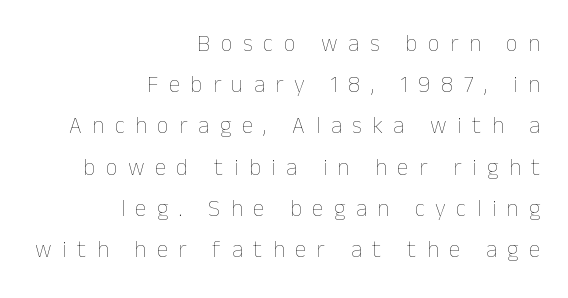
{"italic": "no", "bold": "no", "underline": "no", "align": "right", "line_spacing_ratio": 1.79, "letter_spacing": "wide", "letter_spacing_em": 0.46, "glyph_px": 23}
